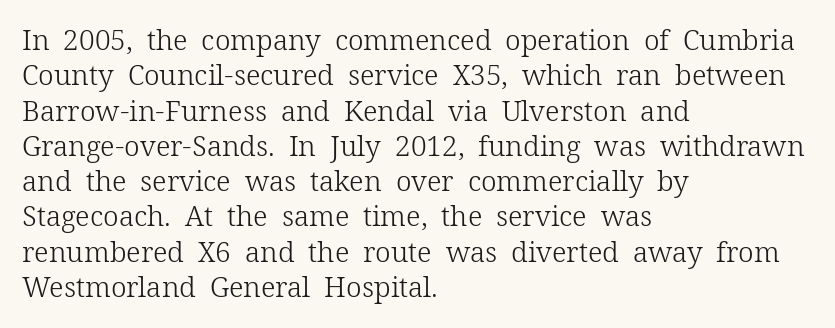
Observe the serifs anchoring each vertical stroke in this sample. A typesetter would call this proportional, since set widths differ per character. Stroke mass is kept to a normal reading level or below. Beneath every word, the page is bare.
